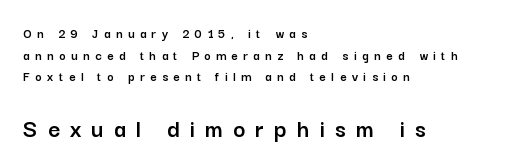
{"italic": "no", "underline": "no", "align": "left", "line_spacing": "normal", "line_spacing_ratio": 1.55, "letter_spacing": "wide", "letter_spacing_em": 0.39, "larger_block": "second", "size_ratio": 1.86, "glyph_px": 26}
